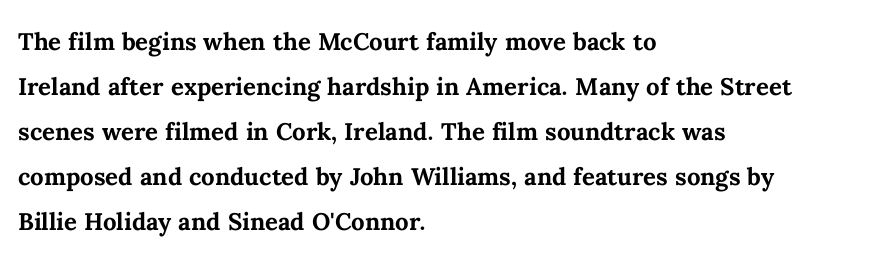
The rendering uses natural spacing where letterforms have individual widths. Does the weight exceed regular? Yes, all the way to bold. In CSS terms this would be text-align: left. Posture: vertical.
